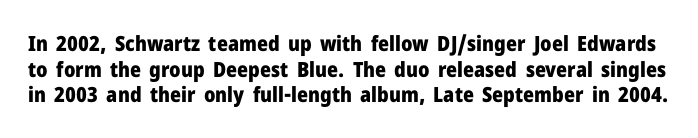
{"italic": "no", "bold": "yes", "underline": "no", "line_spacing_ratio": 1.22, "letter_spacing": "normal", "letter_spacing_em": 0.0, "glyph_px": 21}
